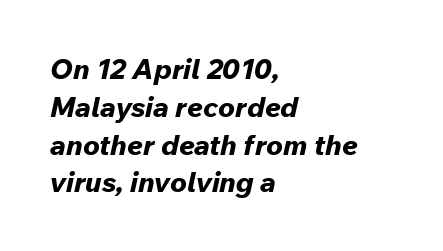
Q: Is the text bold? A: Yes.
Q: Is the text italic (slanted)? A: Yes, it leans right by about 12 degrees.
Q: Is the text underlined? A: No.
Q: How is the paragraph aligned? A: Left-aligned.
Q: Is the spacing between letters normal or unusually wide? A: Normal.
Q: Is the spacing between lines tight, normal or loose? A: Normal.
Q: Width (condensed, normal, or wide)? A: Normal.
Q: Stroke contrast? A: Low.
Q: x-height? A: Medium.
Q: Monospaced? A: No.
